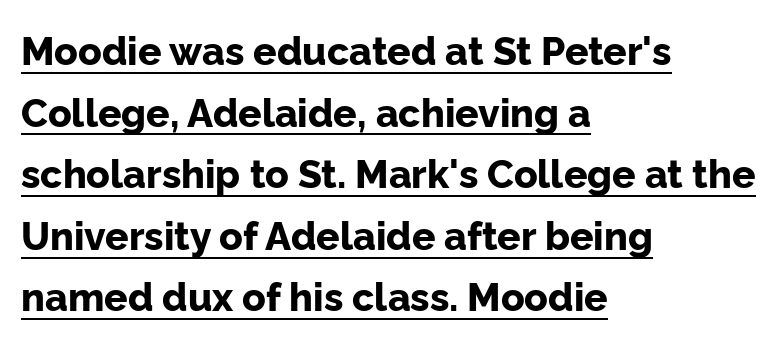
Weight check: bold — yes, fully. These lines are composed in type without serifs. This sample has the flowing, uneven cadence of proportional lettering. This sample is left-justified, so line endings fall wherever the words run out.
